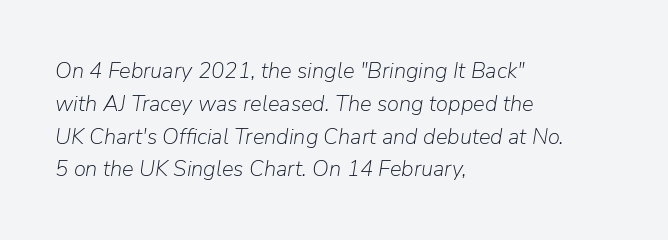
Q: Is the text bold? A: No.
Q: Is the text italic (slanted)? A: Yes, it leans right by about 9 degrees.
Q: Is the text underlined? A: No.
Q: How is the paragraph aligned? A: Left-aligned.
Q: Is the spacing between letters normal or unusually wide? A: Normal.
Q: Is the spacing between lines tight, normal or loose? A: Normal.
